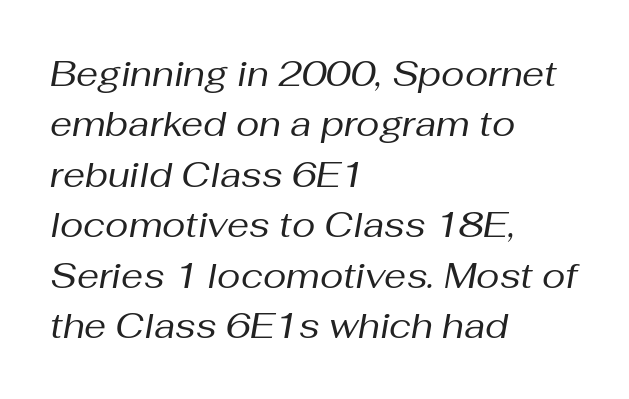
The image shows 35 px regular-weight type, italic (leaning right); set left-aligned, normal line spacing (1.44x), normal letter spacing, not underlined; medium stroke contrast and a medium x-height.
